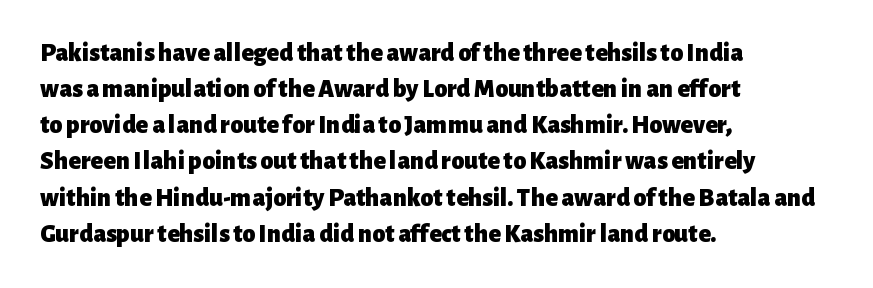
{"italic": "no", "bold": "yes", "underline": "no", "align": "left", "line_spacing": "normal", "line_spacing_ratio": 1.39, "letter_spacing": "normal", "letter_spacing_em": 0.0, "glyph_px": 26}
